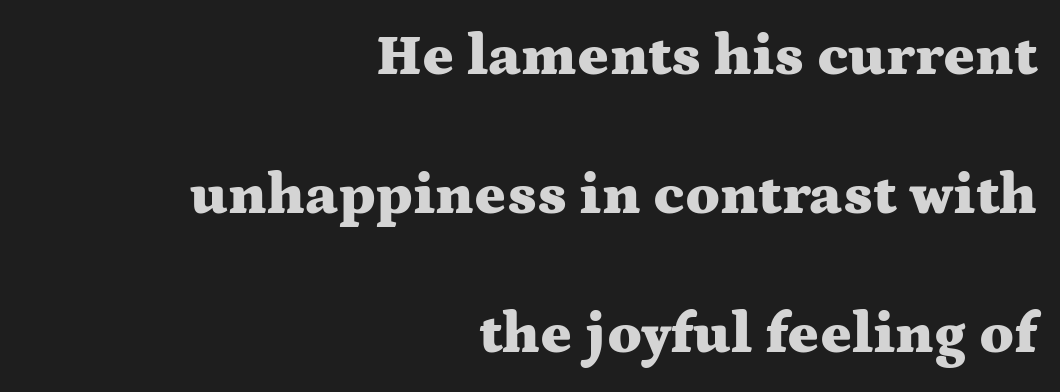
The image shows 59 px heavy, wide serif type, upright; set right-aligned, loose line spacing (2.36x), normal letter spacing, not underlined; medium stroke contrast and a medium x-height.
